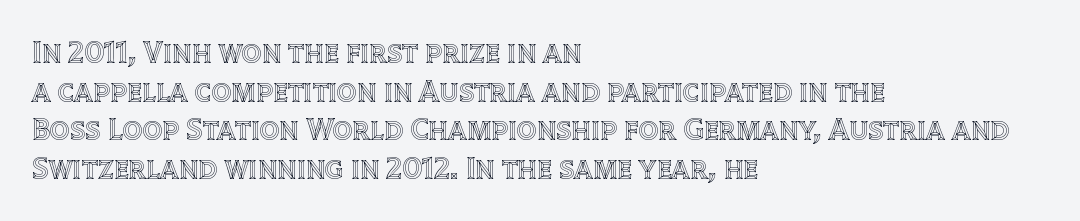
Q: Is the text italic (slanted)? A: No, it is upright.
Q: Is the text underlined? A: No.
Q: How is the paragraph aligned? A: Left-aligned.
Q: Is the spacing between letters normal or unusually wide? A: Normal.
Q: Is the spacing between lines tight, normal or loose? A: Normal.
Q: Width (condensed, normal, or wide)? A: Normal.
Q: x-height? A: Large.
Q: Monospaced? A: No.
